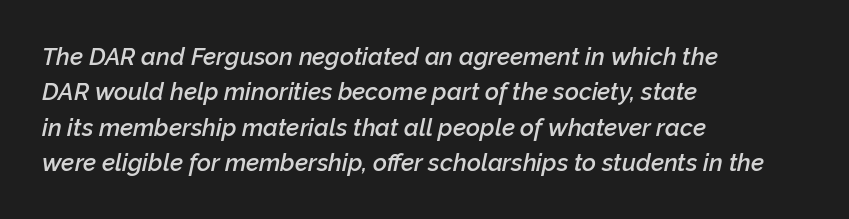
Q: Is the text bold? A: Semi-bold.
Q: Is the text italic (slanted)? A: Yes, it leans right by about 12 degrees.
Q: Is the text underlined? A: No.
Q: How is the paragraph aligned? A: Left-aligned.
Q: Is the spacing between letters normal or unusually wide? A: Normal.
Q: Is the spacing between lines tight, normal or loose? A: Normal.
